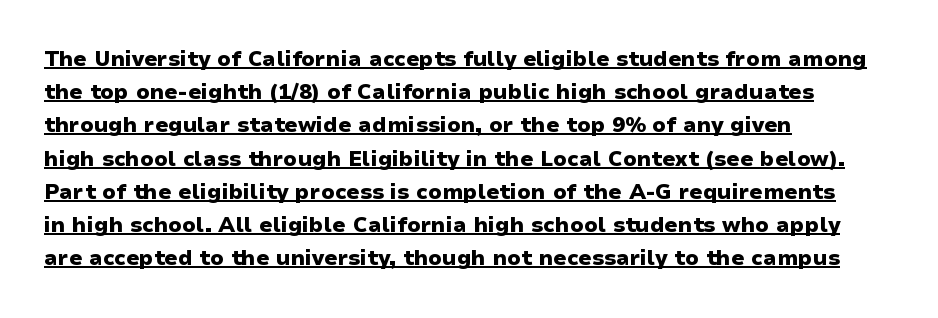
The image shows 21 px bold type, upright; set left-aligned, normal line spacing (1.58x), normal letter spacing, underlined.
